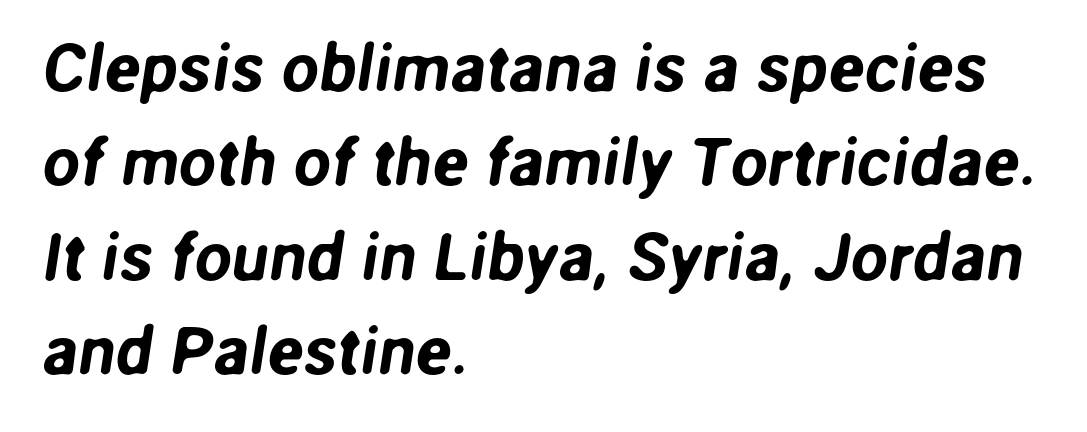
Q: Is the typeface a serif or a sans-serif typeface? A: Sans-serif.
Q: Is the text underlined? A: No.
Q: How is the paragraph aligned? A: Left-aligned.
Q: Is the spacing between letters normal or unusually wide? A: Normal.
Q: Is the spacing between lines tight, normal or loose? A: Normal.
Q: Width (condensed, normal, or wide)? A: Normal.
Q: Stroke contrast? A: Low.
Q: x-height? A: Medium.
Q: Monospaced? A: No.
